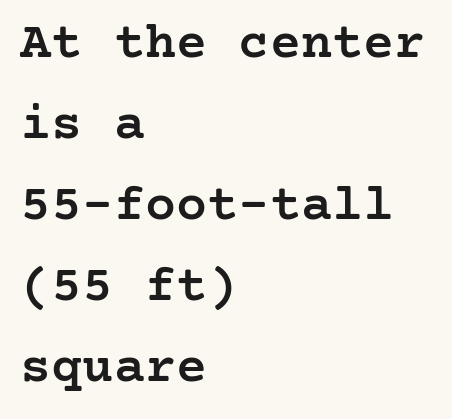
{"serif": "yes", "italic": "no", "bold": "semi", "weight": "semibold", "width": "normal", "stroke_contrast": "low", "x_height": "medium", "underline": "no", "align": "left", "line_spacing": "normal", "line_spacing_ratio": 1.56, "letter_spacing": "normal", "letter_spacing_em": 0.0, "glyph_px": 52}
